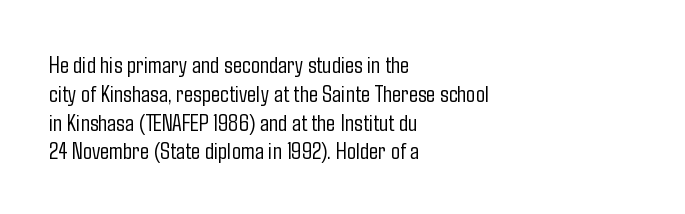
Q: Is the text bold? A: No.
Q: Is the text italic (slanted)? A: No, it is upright.
Q: Is the text underlined? A: No.
Q: How is the paragraph aligned? A: Left-aligned.
Q: Is the spacing between letters normal or unusually wide? A: Normal.
